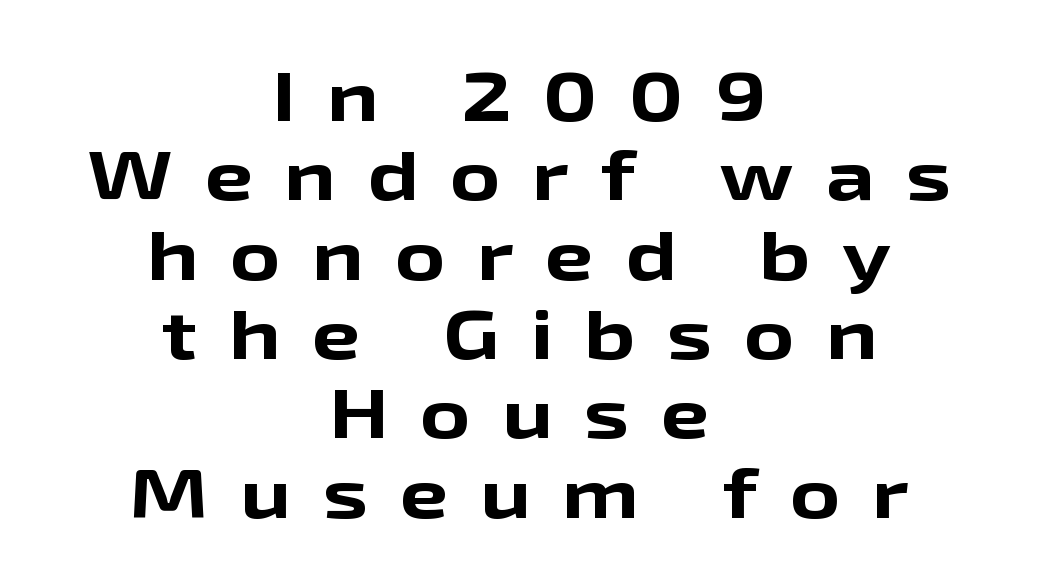
The image shows 69 px bold, wide sans-serif type, upright; set centered, tight line spacing (1.15x), unusually wide letter spacing (+0.46 em), not underlined; low stroke contrast and a medium x-height.
